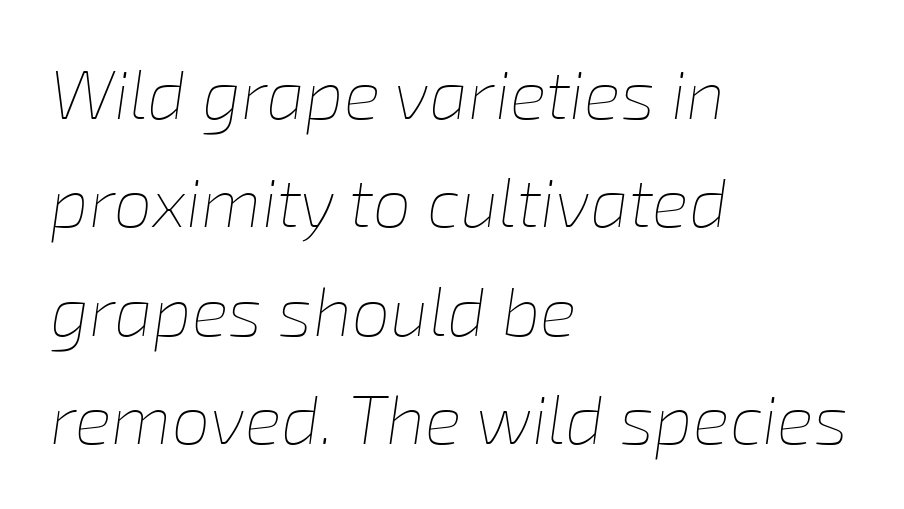
Q: Is the text bold? A: No.
Q: Is the text italic (slanted)? A: Yes, it leans right by about 8 degrees.
Q: Is the text underlined? A: No.
Q: How is the paragraph aligned? A: Left-aligned.
Q: Is the spacing between letters normal or unusually wide? A: Normal.
Q: Is the spacing between lines tight, normal or loose? A: Normal.
Q: Width (condensed, normal, or wide)? A: Normal.
Q: Stroke contrast? A: Low.
Q: x-height? A: Medium.
Q: Monospaced? A: No.
